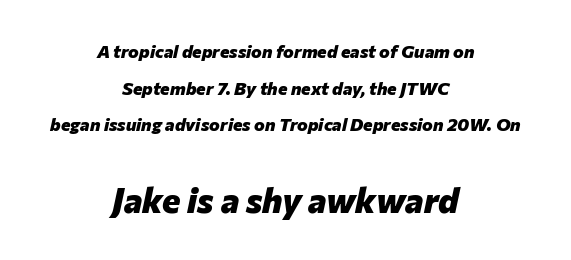
Q: Is the text bold? A: Yes.
Q: Is the text italic (slanted)? A: Yes, it leans right by about 12 degrees.
Q: Is the text underlined? A: No.
Q: How is the paragraph aligned? A: Centered.
Q: Is the spacing between letters normal or unusually wide? A: Normal.
Q: Is the spacing between lines tight, normal or loose? A: Loose.
Q: Which block of text is set in a larger size, the first (top) or the second (bottom)? A: The second (bottom) one.
Q: Width (condensed, normal, or wide)? A: Normal.
Q: Stroke contrast? A: Low.
Q: x-height? A: Medium.
Q: Monospaced? A: No.
